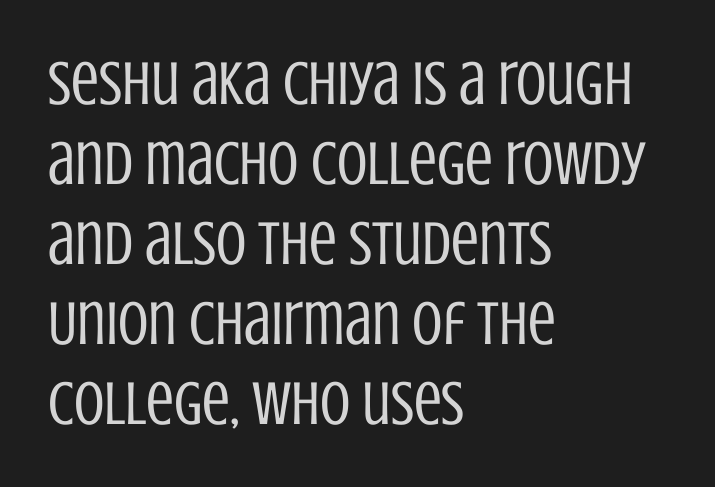
The image shows 62 px regular-weight, condensed sans-serif type, upright; set left-aligned, normal line spacing (1.29x), normal letter spacing, not underlined; low stroke contrast and a large x-height.
